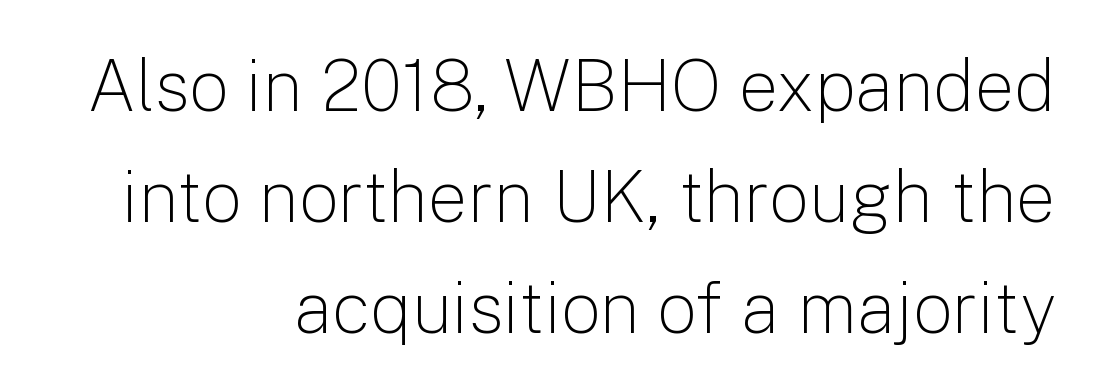
The image shows 71 px light sans-serif type, upright; set right-aligned, normal line spacing (1.56x), normal letter spacing, not underlined; low stroke contrast and a medium x-height.
